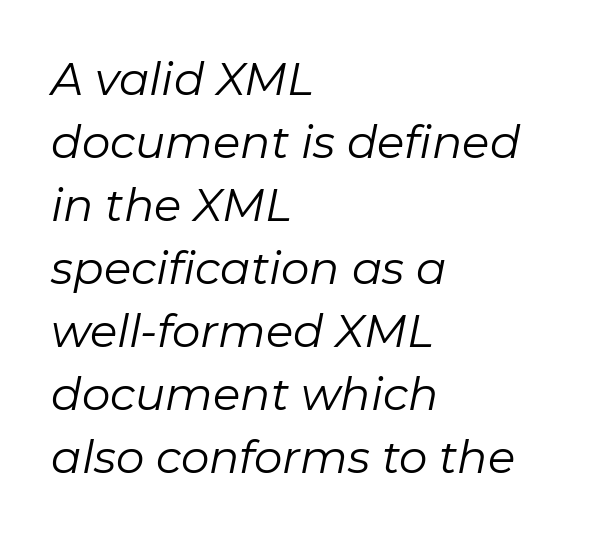
{"italic": "yes", "lean": "right", "slant_degrees": 11, "bold": "no", "weight": "regular", "width": "normal", "stroke_contrast": "low", "x_height": "medium", "monospaced": "no", "underline": "no", "align": "left", "line_spacing": "normal", "line_spacing_ratio": 1.4, "letter_spacing": "normal", "letter_spacing_em": 0.0, "glyph_px": 45}
